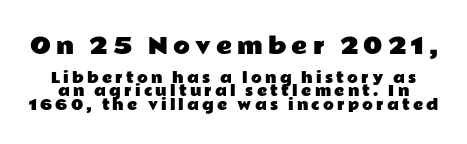
These lines have a slow, spaced-out rhythm from letter to letter. This layout puts the oversized block above and the modest block below. The words here are not underlined. This is the regular roman posture of the typeface.
